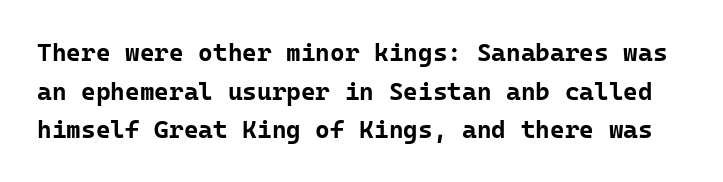
Q: Is the text bold? A: Yes.
Q: Is the text italic (slanted)? A: No, it is upright.
Q: Is the text underlined? A: No.
Q: Is the spacing between letters normal or unusually wide? A: Normal.
Q: Is the spacing between lines tight, normal or loose? A: Normal.
